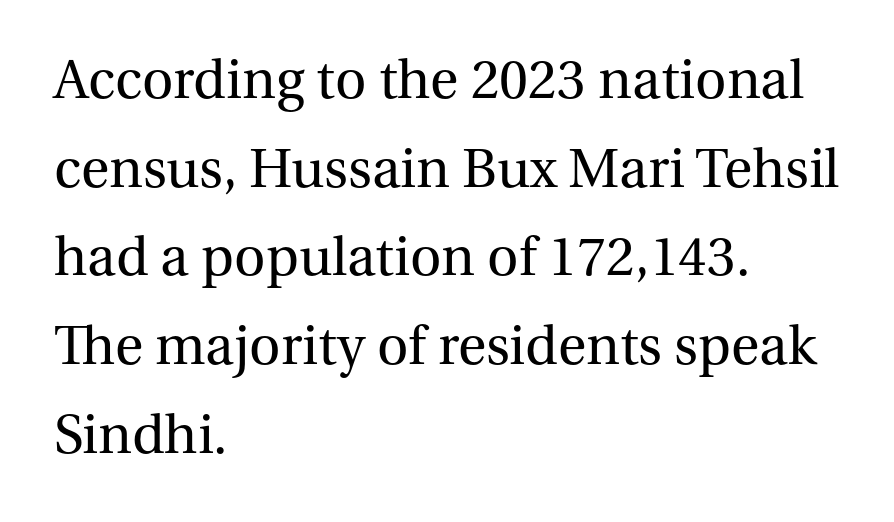
{"serif": "yes", "italic": "no", "bold": "no", "weight": "regular", "width": "normal", "stroke_contrast": "medium", "x_height": "medium", "monospaced": "no", "underline": "no", "align": "left", "line_spacing": "normal", "line_spacing_ratio": 1.53, "letter_spacing": "normal", "letter_spacing_em": 0.0, "glyph_px": 58}
